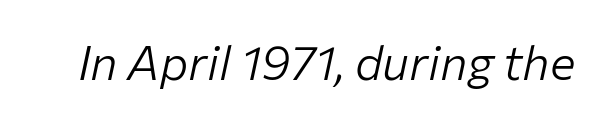
{"italic": "yes", "lean": "right", "slant_degrees": 12, "bold": "no", "weight": "light", "width": "normal", "stroke_contrast": "low", "x_height": "medium", "monospaced": "no", "underline": "no", "letter_spacing": "normal", "letter_spacing_em": 0.0, "glyph_px": 48}
